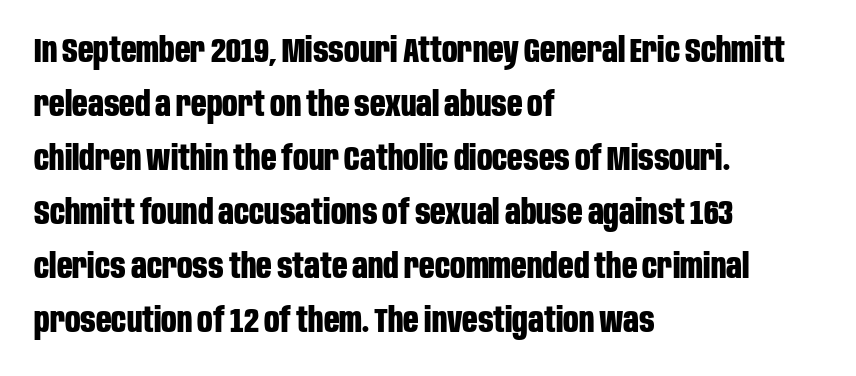
Q: Is the text bold? A: Yes.
Q: Is the text italic (slanted)? A: No, it is upright.
Q: Is the typeface a serif or a sans-serif typeface? A: Sans-serif.
Q: Is the text underlined? A: No.
Q: How is the paragraph aligned? A: Left-aligned.
Q: Is the spacing between letters normal or unusually wide? A: Normal.
Q: Is the spacing between lines tight, normal or loose? A: Normal.
Q: Width (condensed, normal, or wide)? A: Condensed.
Q: Stroke contrast? A: Low.
Q: x-height? A: Large.
Q: Monospaced? A: No.
